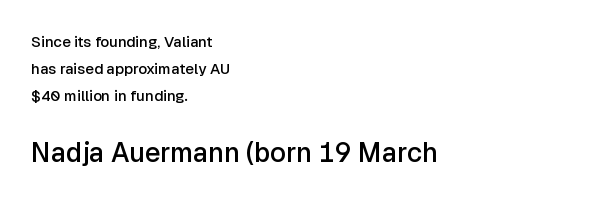
Q: Is the text bold? A: Semi-bold.
Q: Is the text italic (slanted)? A: No, it is upright.
Q: Is the text underlined? A: No.
Q: How is the paragraph aligned? A: Left-aligned.
Q: Is the spacing between letters normal or unusually wide? A: Normal.
Q: Which block of text is set in a larger size, the first (top) or the second (bottom)? A: The second (bottom) one.
